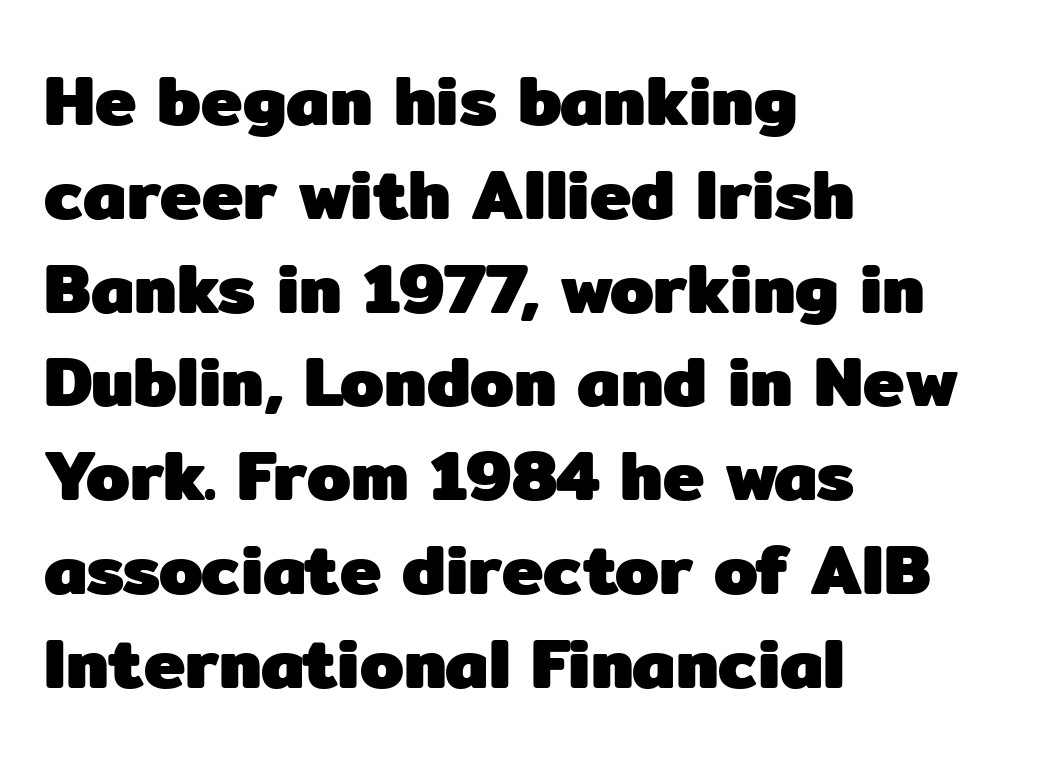
{"serif": "no", "italic": "no", "bold": "yes", "weight": "heavy", "width": "normal", "stroke_contrast": "low", "x_height": "medium", "monospaced": "no", "underline": "no", "align": "left", "line_spacing": "normal", "line_spacing_ratio": 1.34, "letter_spacing": "normal", "letter_spacing_em": 0.0, "glyph_px": 70}
